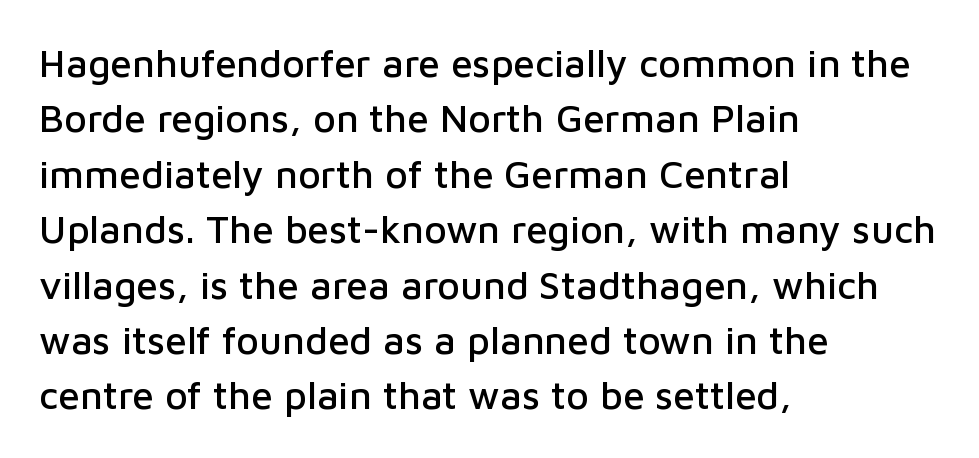
The image shows 39 px sans-serif type, upright; set left-aligned, normal line spacing (1.42x), normal letter spacing, not underlined; low stroke contrast and a medium x-height.
